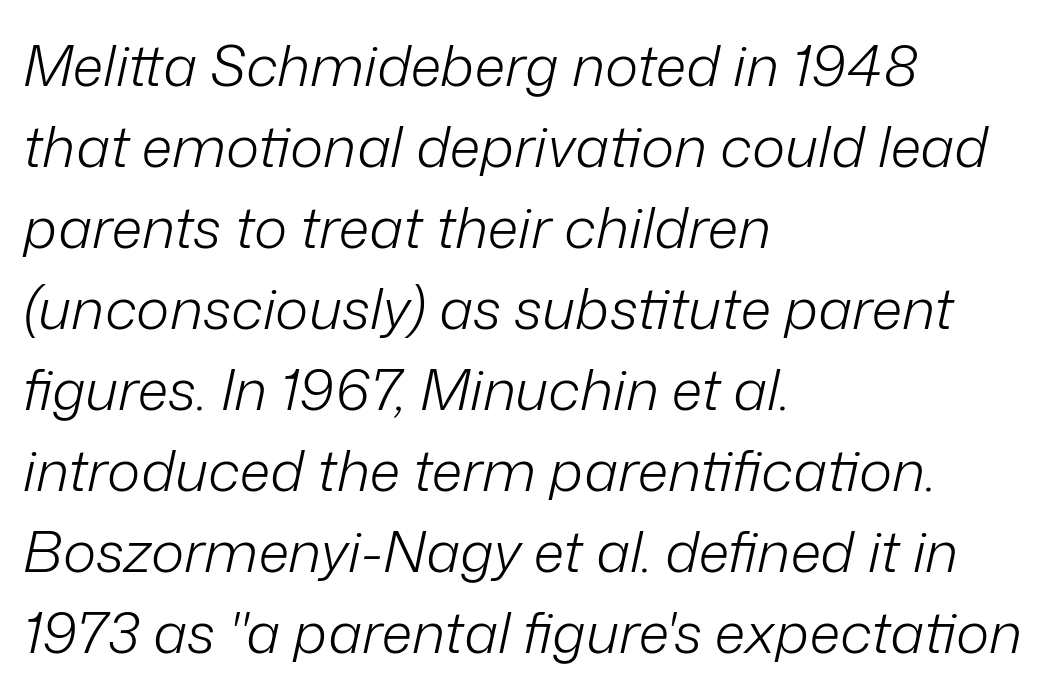
Q: Is the text bold? A: No.
Q: Is the text italic (slanted)? A: Yes, it leans right by about 12 degrees.
Q: Is the text underlined? A: No.
Q: How is the paragraph aligned? A: Left-aligned.
Q: Is the spacing between letters normal or unusually wide? A: Normal.
Q: Is the spacing between lines tight, normal or loose? A: Normal.
Q: Width (condensed, normal, or wide)? A: Normal.
Q: Stroke contrast? A: Low.
Q: x-height? A: Medium.
Q: Monospaced? A: No.
